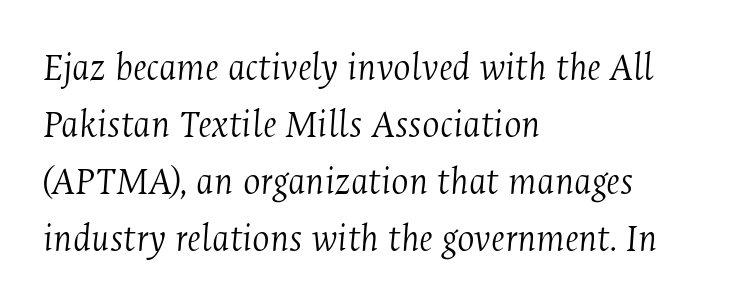
Ink coverage per letter is moderate at most. This sample keeps an unexceptional amount of space between lines. Think of a printed novel: that variable character pitch is what you see here. There's an unmistakable incline to the writing here. Quick note: underline off.
